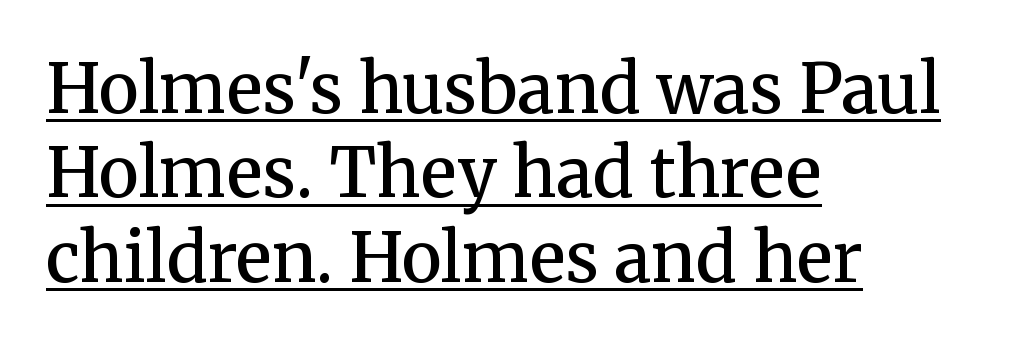
Q: Is the text bold? A: Semi-bold.
Q: Is the text italic (slanted)? A: No, it is upright.
Q: Is the typeface a serif or a sans-serif typeface? A: Serif.
Q: Is the text underlined? A: Yes.
Q: How is the paragraph aligned? A: Left-aligned.
Q: Is the spacing between letters normal or unusually wide? A: Normal.
Q: Width (condensed, normal, or wide)? A: Normal.
Q: Stroke contrast? A: Medium.
Q: x-height? A: Medium.
Q: Monospaced? A: No.
